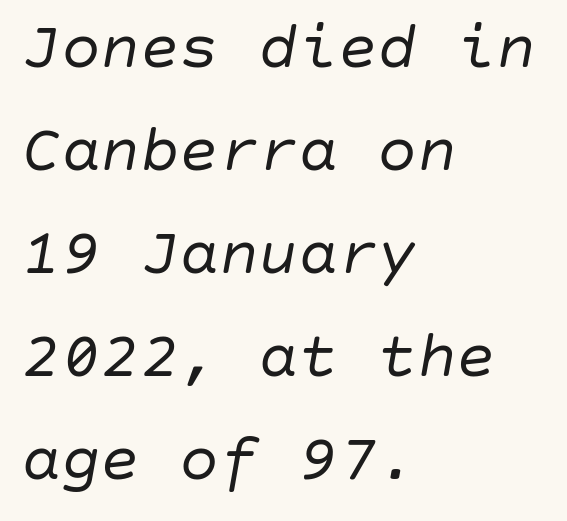
Beneath every word, the page is bare. Horizontal bands of white between lines are of average thickness. Style check: oblique. A typesetter would call this zero additional tracking. A classic flush-left, rag-right setting is used for this passage. This is not heavy type; no bold has been used.
